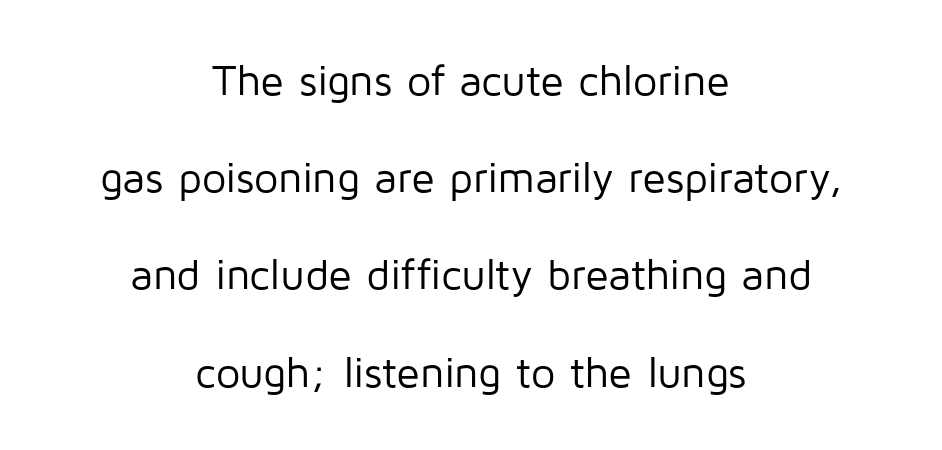
{"serif": "no", "italic": "no", "bold": "no", "weight": "regular", "width": "normal", "stroke_contrast": "low", "x_height": "medium", "monospaced": "no", "underline": "no", "align": "center", "line_spacing": "loose", "line_spacing_ratio": 2.26, "letter_spacing": "normal", "letter_spacing_em": 0.0, "glyph_px": 43}
